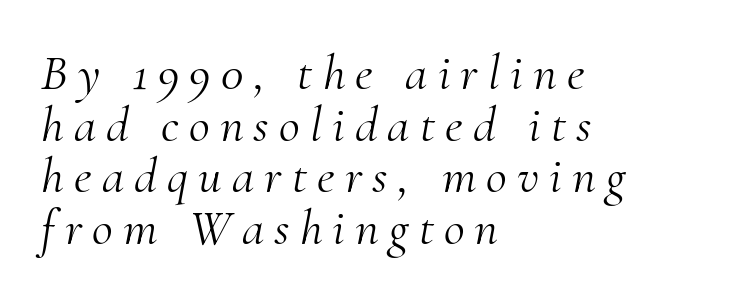
{"serif": "yes", "italic": "yes", "lean": "right", "slant_degrees": 10, "bold": "no", "weight": "light", "width": "normal", "stroke_contrast": "medium", "x_height": "small", "monospaced": "no", "underline": "no", "align": "left", "line_spacing": "tight", "line_spacing_ratio": 1.01, "letter_spacing": "wide", "letter_spacing_em": 0.2, "glyph_px": 51}
